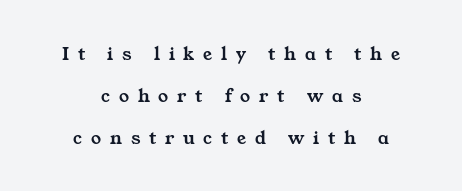
{"underline": "no", "align": "center", "line_spacing": "loose", "line_spacing_ratio": 2.1, "letter_spacing": "wide", "letter_spacing_em": 0.44, "glyph_px": 20}
